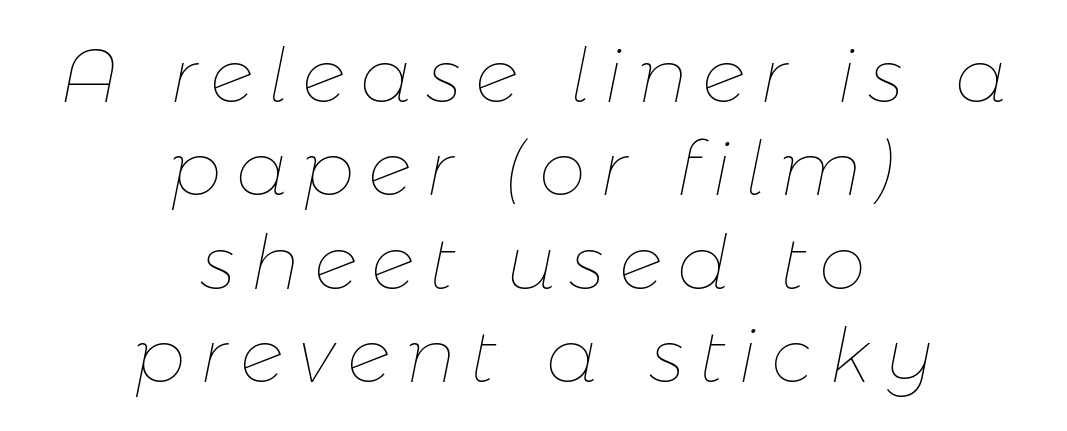
Q: Is the text bold? A: No.
Q: Is the text italic (slanted)? A: Yes, it leans right by about 11 degrees.
Q: Is the text underlined? A: No.
Q: How is the paragraph aligned? A: Centered.
Q: Width (condensed, normal, or wide)? A: Normal.
Q: Stroke contrast? A: Low.
Q: x-height? A: Medium.
Q: Monospaced? A: No.
